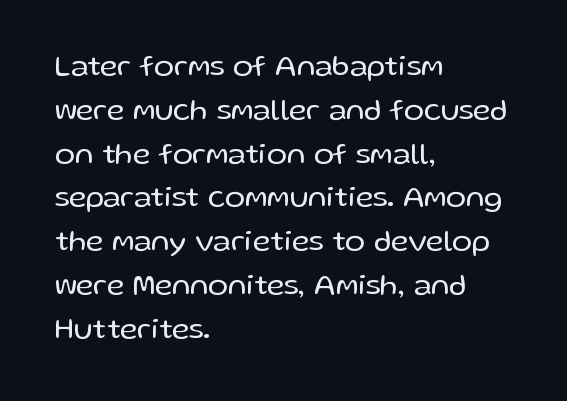
{"serif": "no", "italic": "no", "bold": "no", "weight": "regular", "width": "normal", "stroke_contrast": "low", "x_height": "medium", "monospaced": "no", "underline": "no", "align": "left", "line_spacing": "normal", "line_spacing_ratio": 1.46, "letter_spacing": "normal", "letter_spacing_em": 0.0, "glyph_px": 30}
